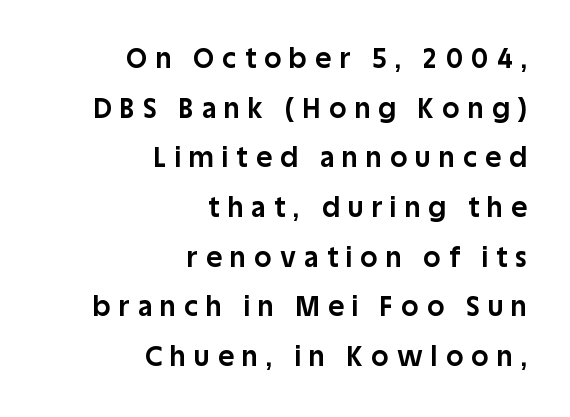
The image shows 27 px bold type, upright; set right-aligned, line spacing 1.84x, unusually wide letter spacing (+0.31 em), not underlined.
